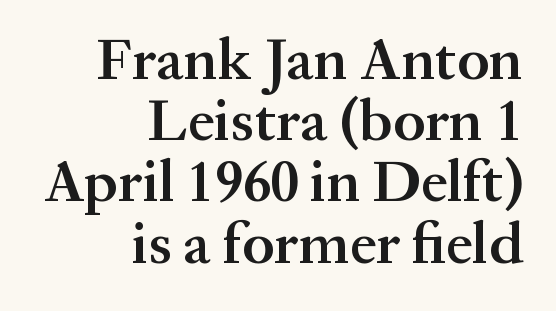
The image shows 60 px semibold serif type, upright; set right-aligned, tight line spacing (1.02x), normal letter spacing, not underlined; medium stroke contrast and a medium x-height.
